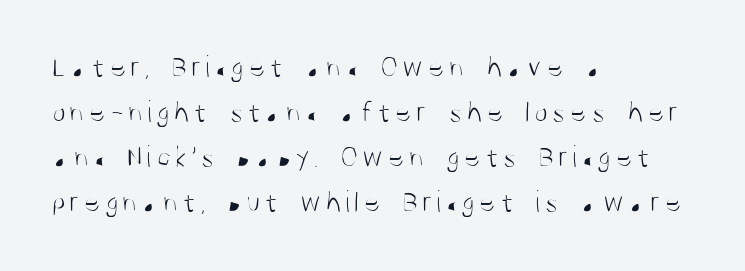
The characters are drawn with everyday or finer stroke widths. In terms of leading, this rendering sits right in the middle. A sans-serif font was chosen for this passage. Here the designer chose a conventional face with non-uniform glyph widths. Every row of glyphs begins at an identical x-position on the left. Check under the words: just untouched page.
